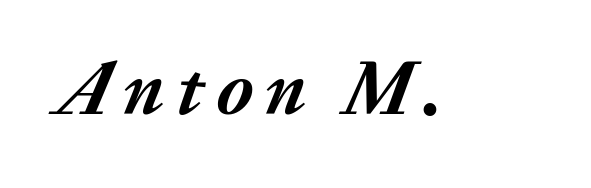
Q: Is the text bold? A: Yes.
Q: Is the text italic (slanted)? A: Yes, it leans right by about 20 degrees.
Q: Is the text underlined? A: No.
Q: Width (condensed, normal, or wide)? A: Normal.
Q: Stroke contrast? A: Medium.
Q: x-height? A: Medium.
Q: Monospaced? A: No.
